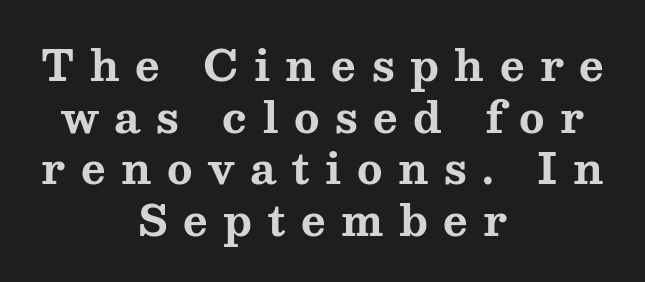
Q: Is the text bold? A: Yes.
Q: Is the text italic (slanted)? A: No, it is upright.
Q: Is the typeface a serif or a sans-serif typeface? A: Serif.
Q: Is the text underlined? A: No.
Q: How is the paragraph aligned? A: Centered.
Q: Is the spacing between letters normal or unusually wide? A: Unusually wide.
Q: Width (condensed, normal, or wide)? A: Wide.
Q: Stroke contrast? A: Medium.
Q: x-height? A: Medium.
Q: Monospaced? A: No.
